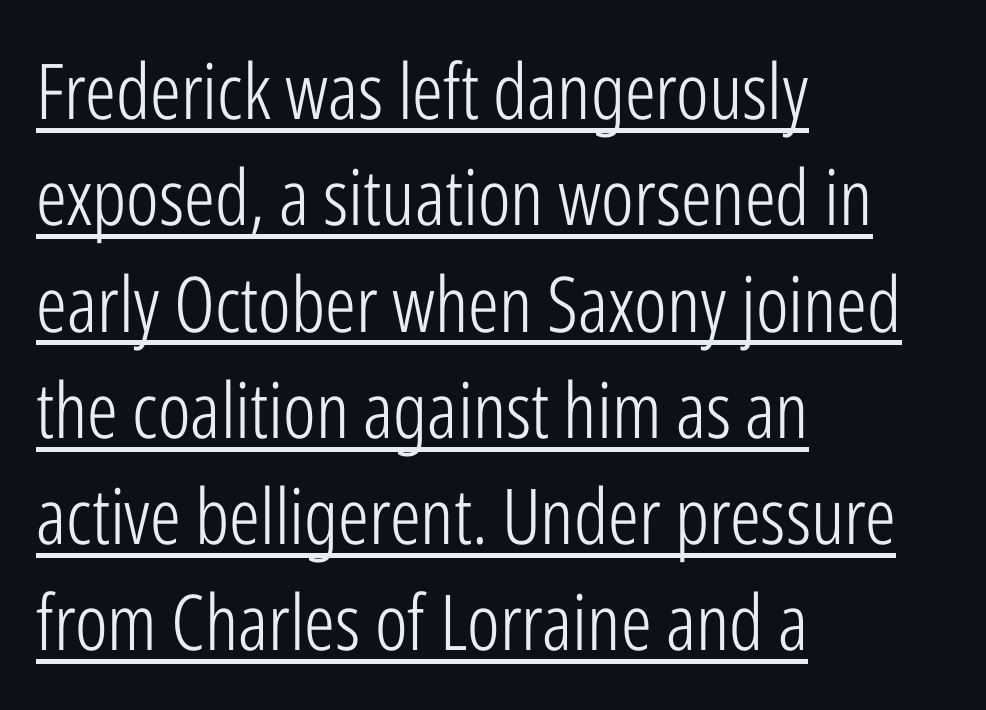
The image shows 77 px light, condensed sans-serif type, upright; set left-aligned, normal line spacing (1.38x), normal letter spacing, underlined; low stroke contrast and a medium x-height.
